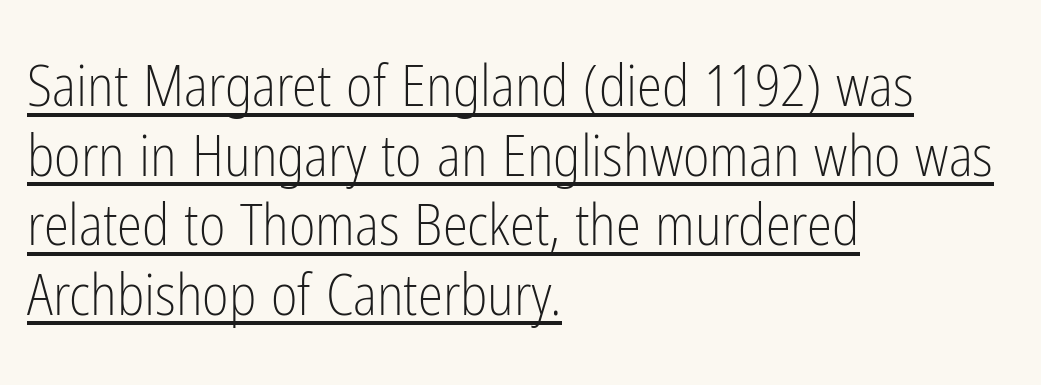
The image shows 57 px light, condensed sans-serif type, upright; set left-aligned, line spacing 1.22x, normal letter spacing, underlined; low stroke contrast and a medium x-height.
